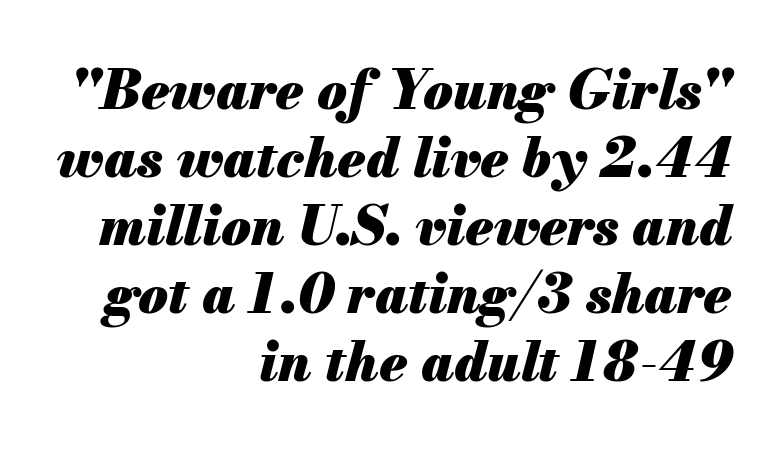
Q: Is the text bold? A: Yes.
Q: Is the text italic (slanted)? A: Yes, it leans right by about 13 degrees.
Q: Is the text underlined? A: No.
Q: How is the paragraph aligned? A: Right-aligned.
Q: Is the spacing between letters normal or unusually wide? A: Normal.
Q: Is the spacing between lines tight, normal or loose? A: Normal.
Q: Width (condensed, normal, or wide)? A: Normal.
Q: Stroke contrast? A: Medium.
Q: x-height? A: Small.
Q: Monospaced? A: No.
